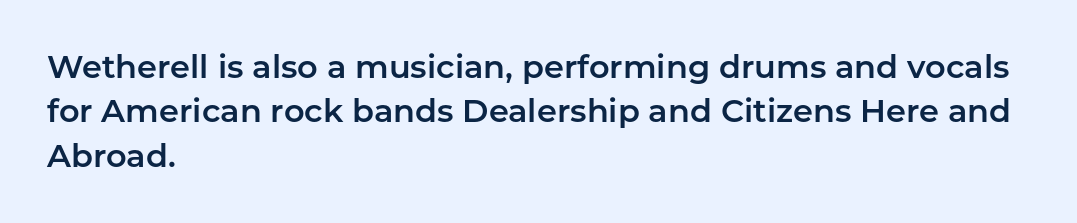
The image shows 32 px sans-serif type, upright; set left-aligned, normal line spacing (1.39x), normal letter spacing, not underlined; low stroke contrast and a medium x-height.
